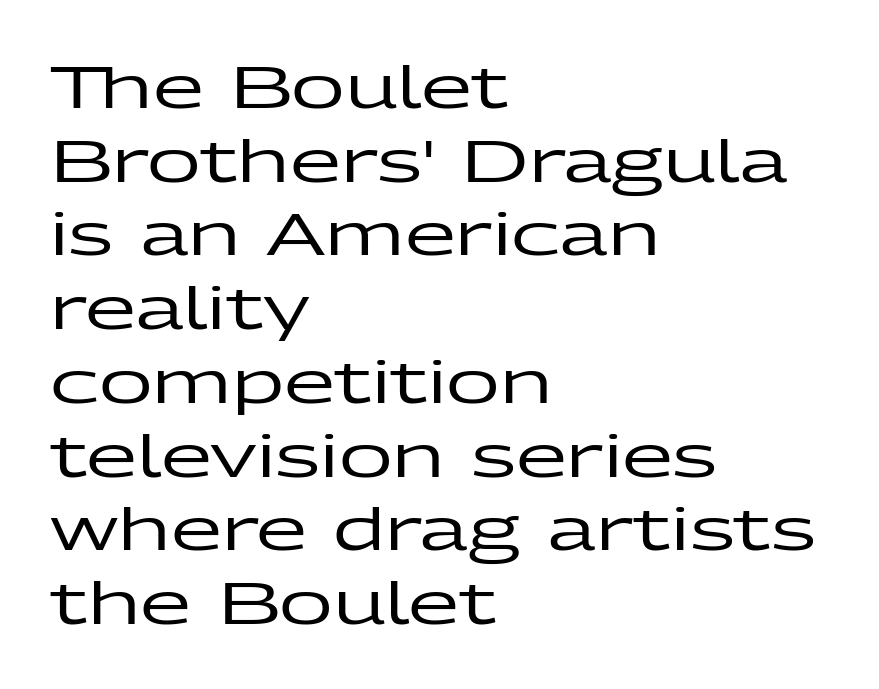
The image shows 59 px wide sans-serif type, upright; set left-aligned, normal line spacing (1.25x), normal letter spacing, not underlined; low stroke contrast and a medium x-height.
